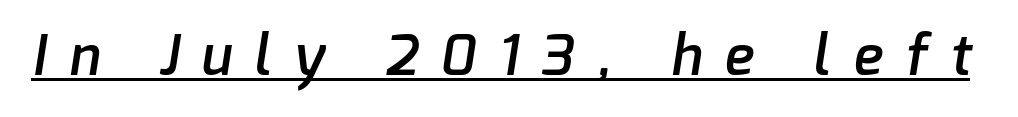
The image shows 55 px semibold sans-serif type; set unusually wide letter spacing (+0.42 em), underlined; low stroke contrast and a medium x-height.
